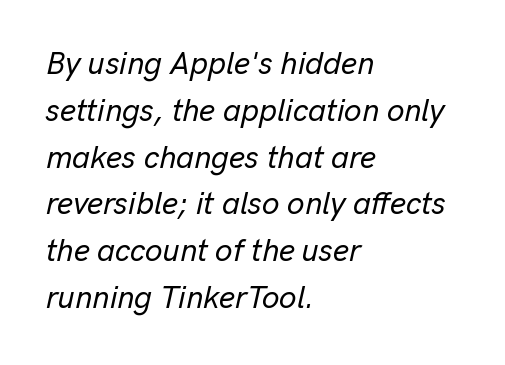
{"italic": "yes", "lean": "right", "slant_degrees": 13, "width": "normal", "stroke_contrast": "low", "x_height": "medium", "monospaced": "no", "underline": "no", "align": "left", "line_spacing": "normal", "line_spacing_ratio": 1.51, "letter_spacing": "normal", "letter_spacing_em": 0.0, "glyph_px": 31}
